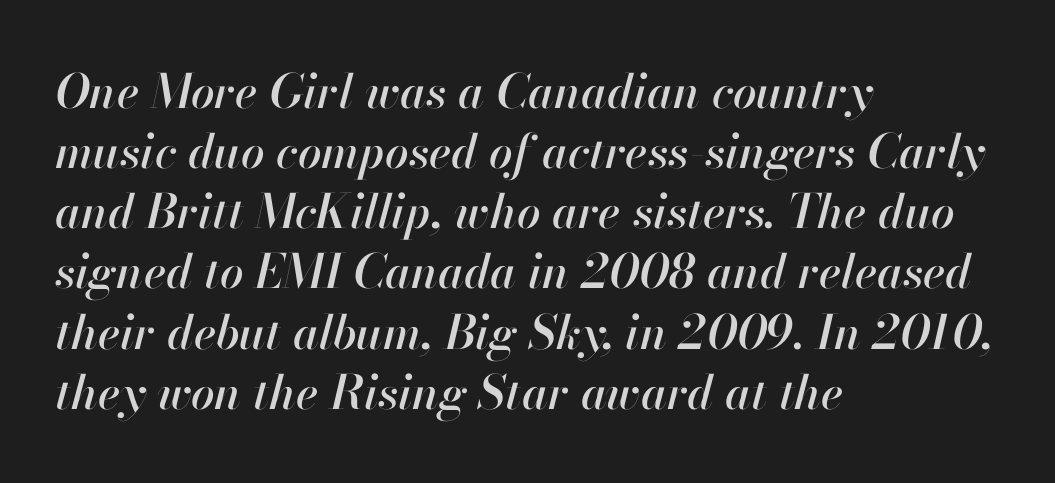
Does the lettering tilt? It does — this is italic. The specimen omits any rule beneath the text block's lines. Leading: standard. Words appear dense and cohesive because spacing is normal. Horizontal alignment here is leftward, the default for most running prose.
